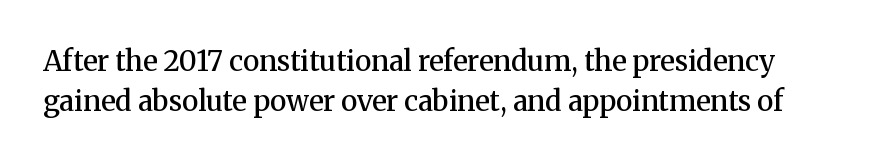
Heft: intermediate — a semibold. Looks like regular typesetting: each glyph gets only the width it needs. One glance says typical: line gaps are just what's usual. Check the space under the baseline: it is left empty. Nope, not italic — everything's standing straight.
